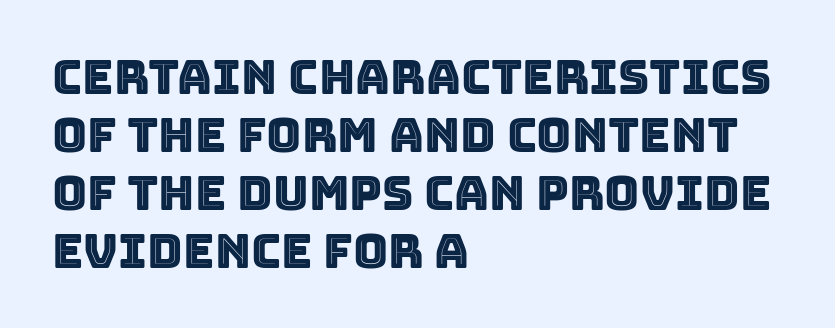
The image shows 48 px text type, upright; set left-aligned, line spacing 1.21x, normal letter spacing, not underlined; a large x-height.
